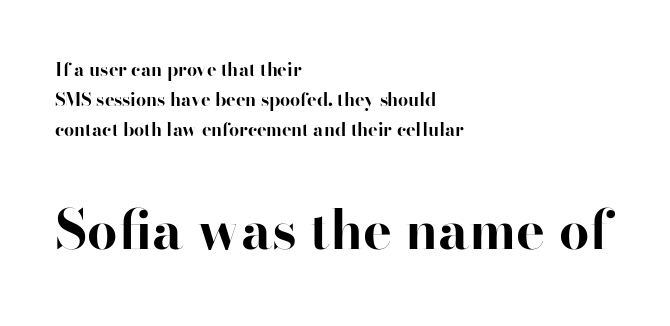
Character widths vary here, with narrow letters taking less room than wide ones. The glyphs have the mass of a bold cut. The passage shown is typeset with a serif family. Short and long lines alike share a common starting point at left.
